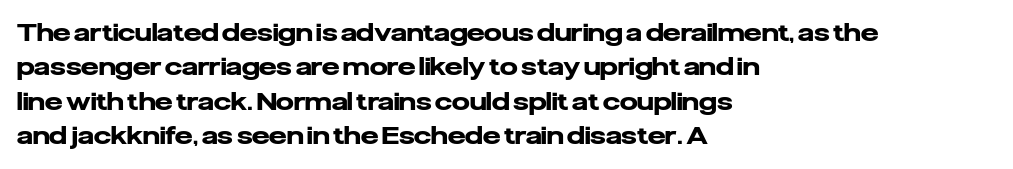
The image shows 25 px bold type, upright; set left-aligned, normal line spacing (1.38x), normal letter spacing, not underlined.
